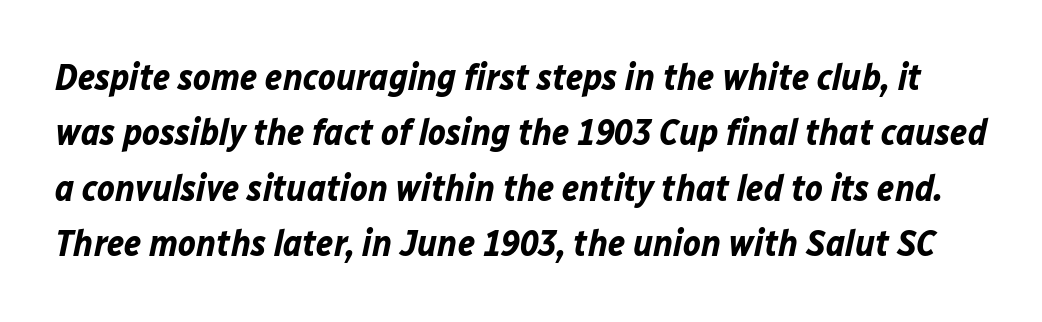
{"italic": "yes", "lean": "right", "slant_degrees": 12, "bold": "yes", "weight": "bold", "width": "normal", "stroke_contrast": "low", "x_height": "medium", "monospaced": "no", "underline": "no", "line_spacing": "normal", "line_spacing_ratio": 1.5, "letter_spacing": "normal", "letter_spacing_em": 0.0, "glyph_px": 37}
